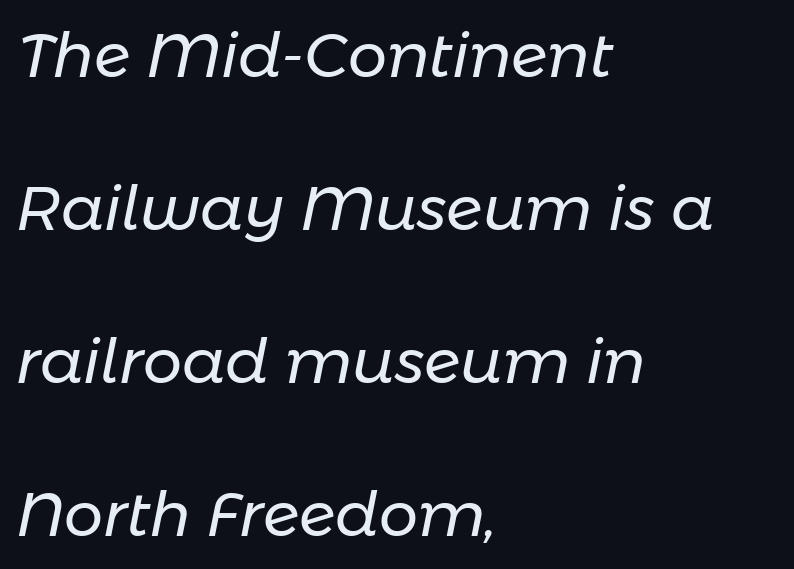
The image shows 62 px regular-weight type, italic (leaning right); set left-aligned, loose line spacing (2.47x), normal letter spacing, not underlined; low stroke contrast and a medium x-height.
